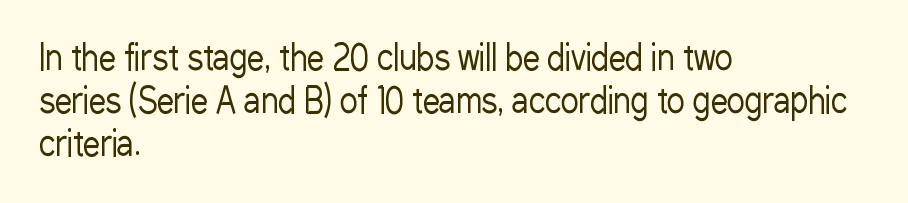
Successive baselines arrive at the customary interval. Plain, unruled lines of type. These lines are composed in type without serifs. The typesetter chose a ragged-right arrangement here.
